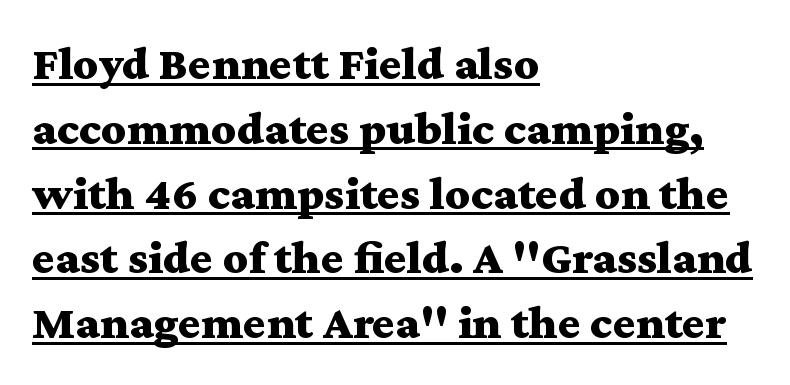
The image shows 48 px bold, wide serif type, upright; set left-aligned, normal line spacing (1.35x), normal letter spacing, underlined; medium stroke contrast and a medium x-height.
